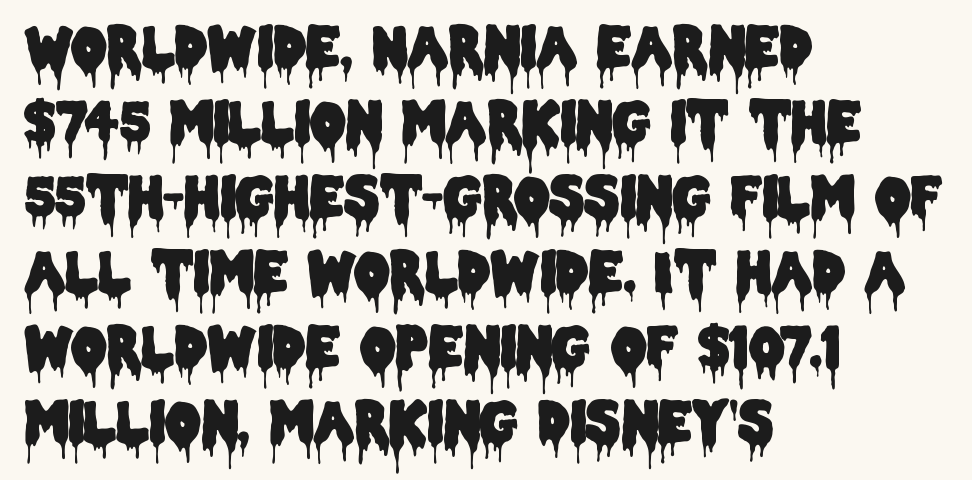
The image shows 56 px condensed sans-serif type, upright; set left-aligned, normal line spacing (1.34x), normal letter spacing, not underlined; low stroke contrast and a large x-height.
